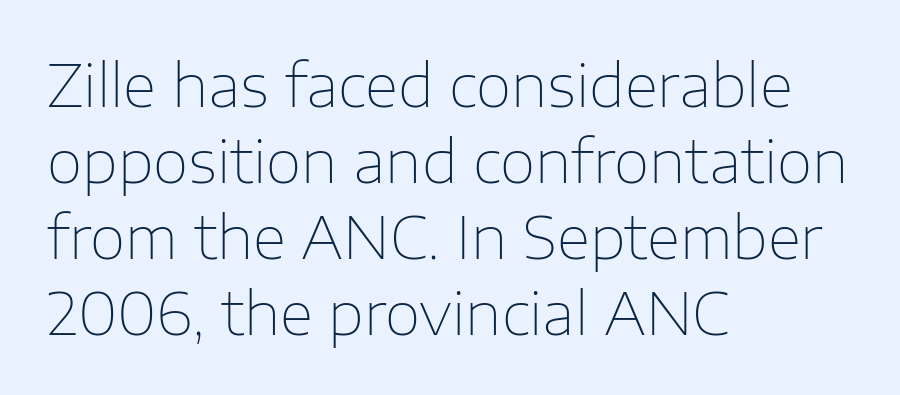
The image shows 58 px thin sans-serif type, upright; set left-aligned, normal line spacing (1.31x), normal letter spacing, not underlined; low stroke contrast and a medium x-height.
